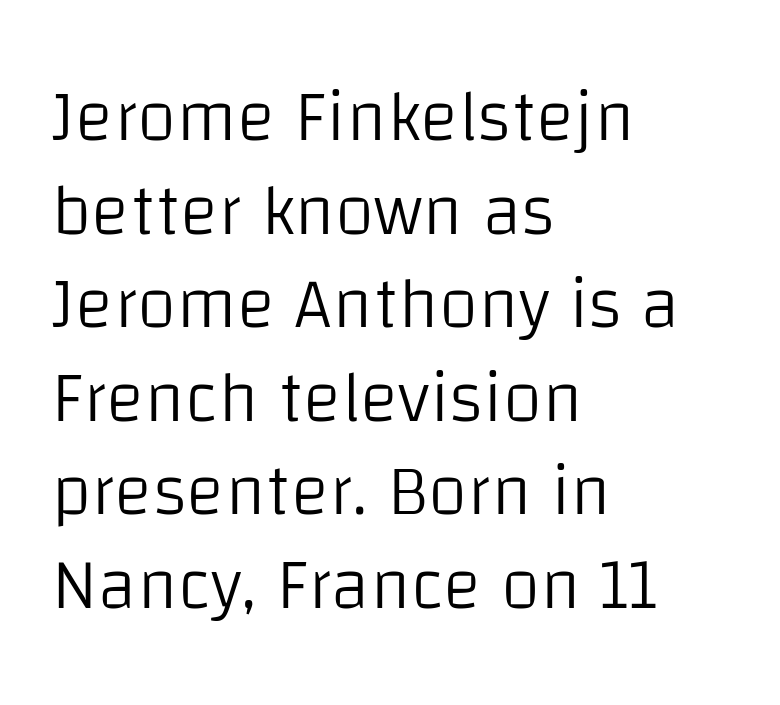
Q: Is the text bold? A: No.
Q: Is the text italic (slanted)? A: No, it is upright.
Q: Is the typeface a serif or a sans-serif typeface? A: Sans-serif.
Q: Is the text underlined? A: No.
Q: How is the paragraph aligned? A: Left-aligned.
Q: Is the spacing between letters normal or unusually wide? A: Normal.
Q: Is the spacing between lines tight, normal or loose? A: Normal.
Q: Width (condensed, normal, or wide)? A: Normal.
Q: Stroke contrast? A: Low.
Q: x-height? A: Large.
Q: Monospaced? A: No.
